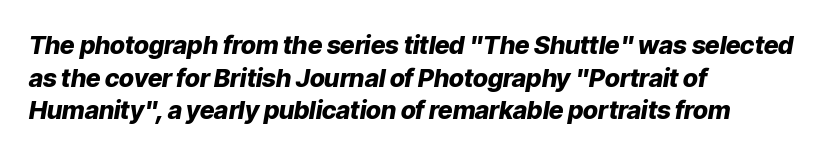
Posture: slanted. Here the glyphs are tracked normally, forming tight word shapes. The face used here has the dense, thick strokes of a bold. These lines sit exactly where default settings would place them. Every row of glyphs begins at an identical x-position on the left.
